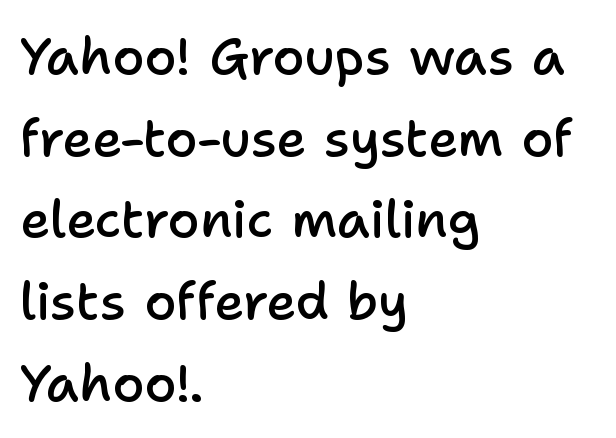
The image shows 52 px semibold sans-serif type, upright; set left-aligned, normal line spacing (1.57x), normal letter spacing, not underlined; low stroke contrast and a medium x-height.
